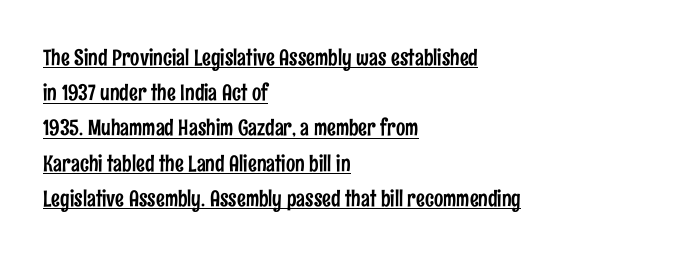
{"italic": "no", "underline": "yes", "align": "left", "line_spacing": "normal", "line_spacing_ratio": 1.6, "letter_spacing": "normal", "letter_spacing_em": 0.0, "glyph_px": 22}
